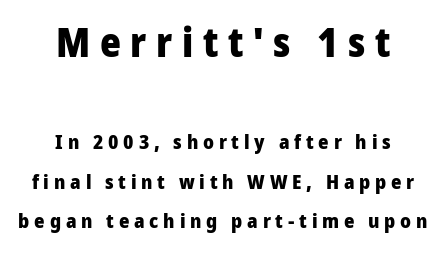
{"serif": "no", "italic": "no", "bold": "yes", "weight": "heavy", "width": "normal", "stroke_contrast": "low", "x_height": "medium", "monospaced": "no", "underline": "no", "align": "center", "line_spacing": "loose", "line_spacing_ratio": 1.98, "letter_spacing": "wide", "letter_spacing_em": 0.24, "larger_block": "first", "size_ratio": 2.0, "glyph_px": 40}
